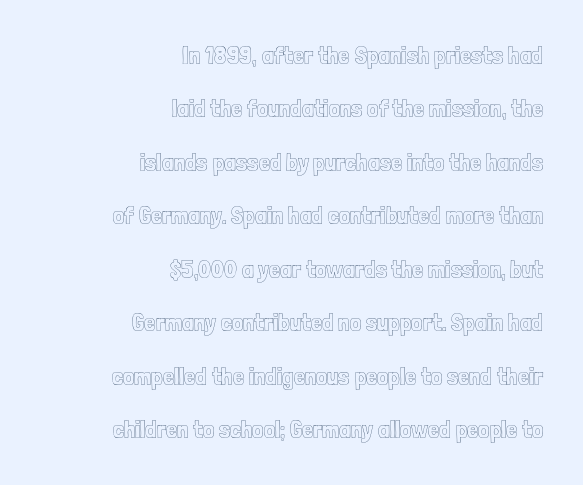
{"italic": "no", "underline": "no", "align": "right", "line_spacing": "loose", "line_spacing_ratio": 2.14, "letter_spacing": "normal", "letter_spacing_em": 0.0, "glyph_px": 25}
